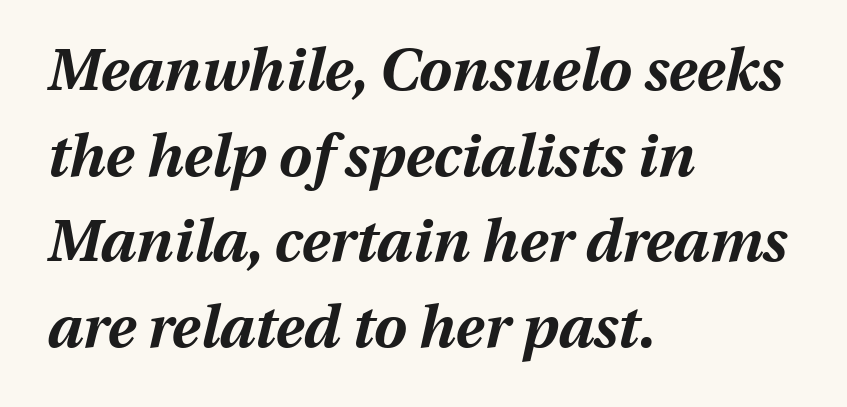
Compared with typical paragraphs, the rows here are spaced about the same. This rendering leaves character spacing at its baseline value. These words are printed bold, with thick strokes throughout. It's the slanting kind of type.
